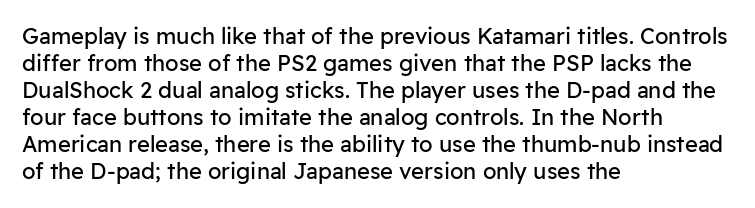
Beneath every word, the page is bare. The lettering holds an erect, upright posture throughout. Caption: face not bold, strokes unweighted. The gaps between neighbouring characters are ordinary and unremarkable.
